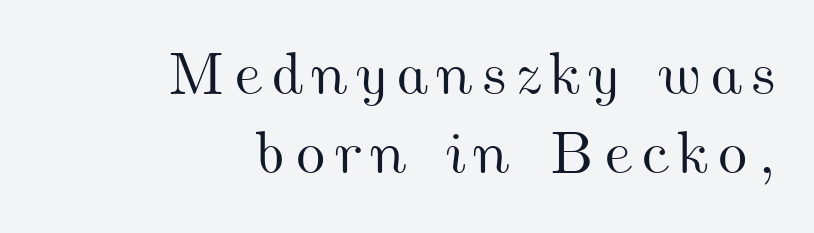
A typesetter would call this proportional, since set widths differ per character. No word sits above an underline. The rendering anchors every line to the right-hand side. Vertically, the passage feels balanced, rows spaced as you'd expect.
